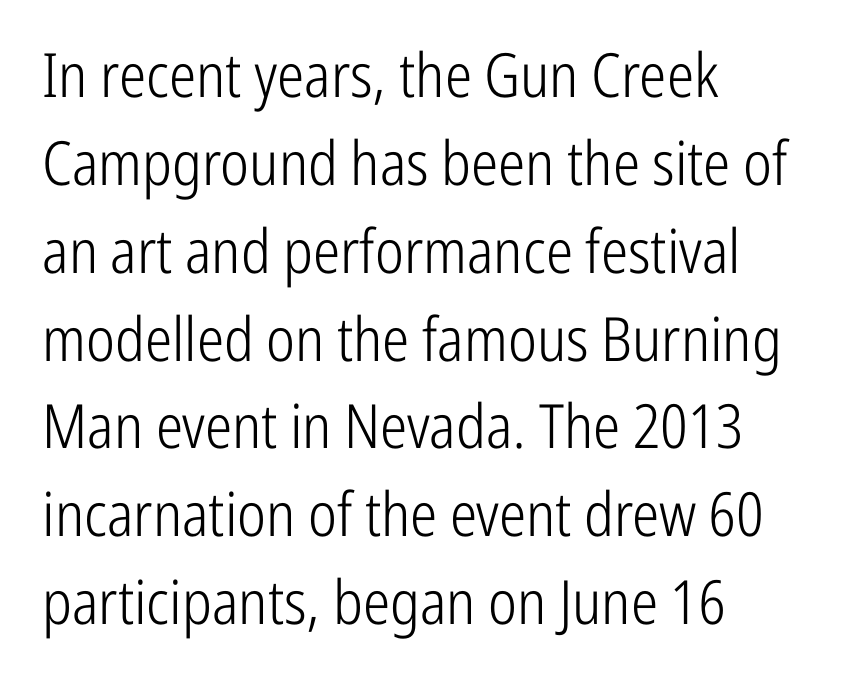
{"serif": "no", "italic": "no", "bold": "no", "weight": "light", "width": "condensed", "stroke_contrast": "low", "x_height": "medium", "monospaced": "no", "underline": "no", "align": "left", "line_spacing": "normal", "line_spacing_ratio": 1.44, "letter_spacing": "normal", "letter_spacing_em": 0.0, "glyph_px": 61}
